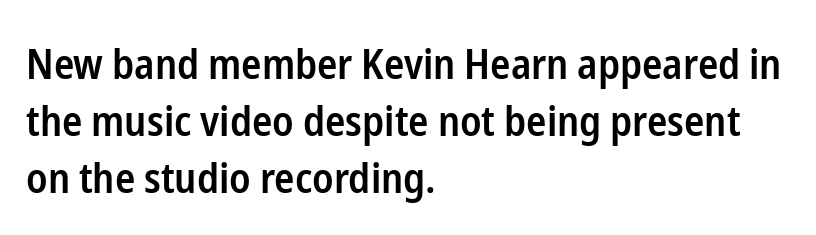
The image shows 42 px semibold, condensed sans-serif type, upright; set left-aligned, normal line spacing (1.36x), normal letter spacing, not underlined; low stroke contrast and a medium x-height.
